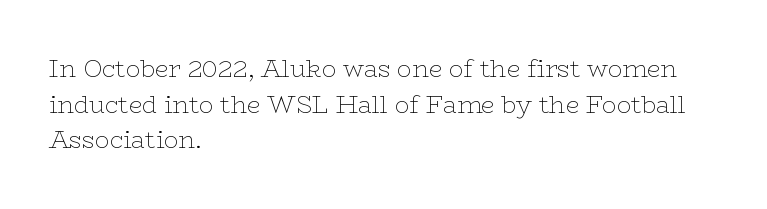
The image shows 24 px text type, upright; set left-aligned, normal line spacing (1.48x), normal letter spacing, not underlined.
